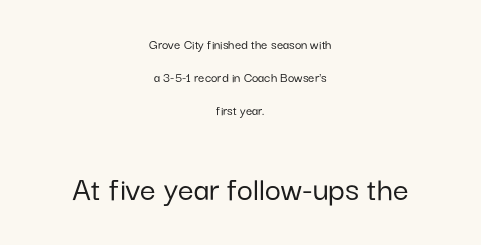
{"serif": "no", "italic": "no", "width": "normal", "stroke_contrast": "low", "x_height": "medium", "monospaced": "no", "underline": "no", "align": "center", "line_spacing": "loose", "line_spacing_ratio": 2.37, "letter_spacing": "normal", "letter_spacing_em": 0.0, "larger_block": "second", "size_ratio": 2.5, "glyph_px": 35}
